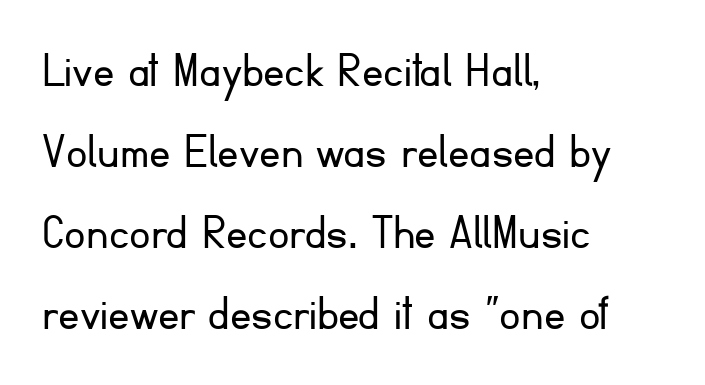
The image shows 53 px light sans-serif type, upright; set left-aligned, normal line spacing (1.53x), normal letter spacing, not underlined; low stroke contrast and a small x-height.
